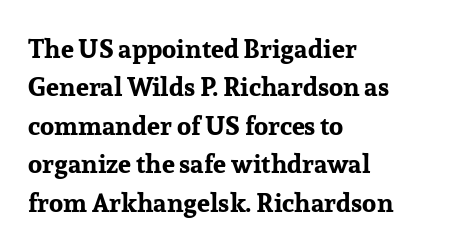
{"italic": "no", "bold": "yes", "underline": "no", "align": "left", "line_spacing": "normal", "line_spacing_ratio": 1.48, "letter_spacing": "normal", "letter_spacing_em": 0.0, "glyph_px": 26}
